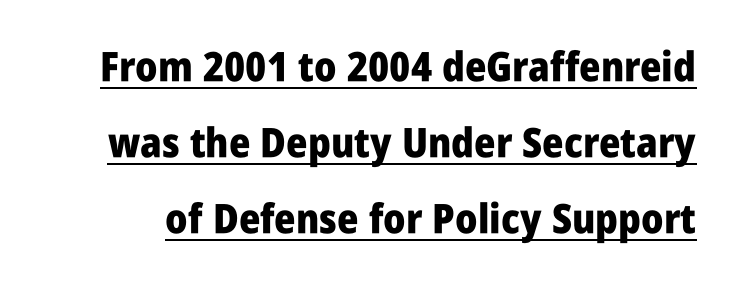
Stroke thickness is high; the sample reads as a true bold. Every word sits above its own underline. Characters follow at the spacing the type designer built in. Upright lettering throughout. In terms of letterform style, serifs are entirely absent.
